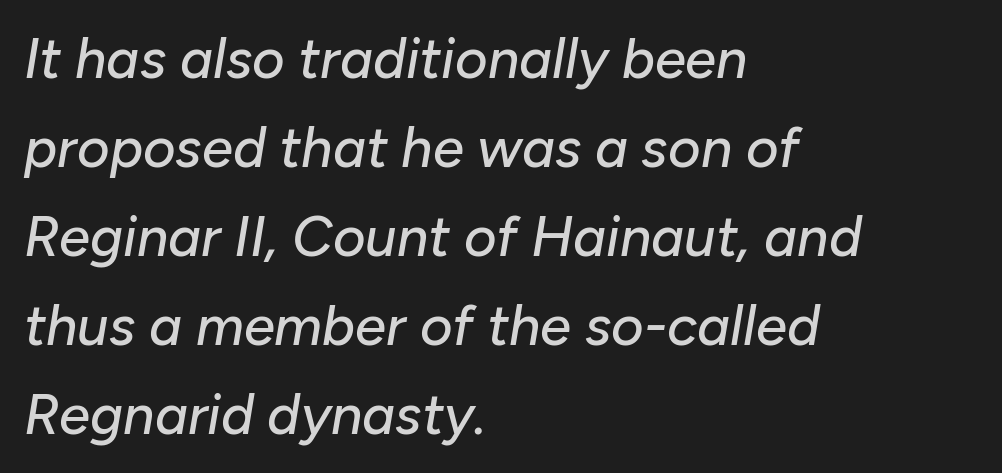
{"italic": "yes", "lean": "right", "slant_degrees": 10, "width": "normal", "stroke_contrast": "low", "x_height": "medium", "monospaced": "no", "underline": "no", "align": "left", "line_spacing": "normal", "line_spacing_ratio": 1.59, "letter_spacing": "normal", "letter_spacing_em": 0.0, "glyph_px": 56}
